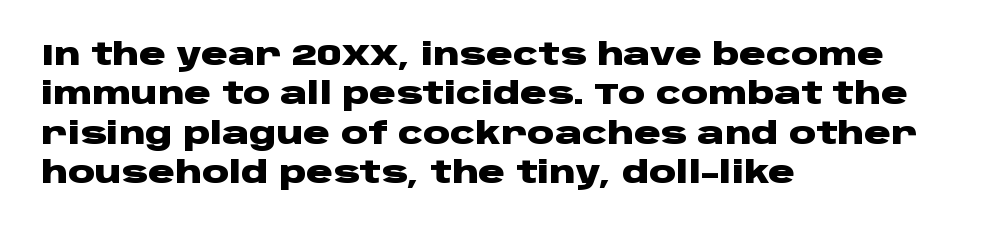
Q: Is the text bold? A: Yes.
Q: Is the text italic (slanted)? A: No, it is upright.
Q: Is the typeface a serif or a sans-serif typeface? A: Sans-serif.
Q: Is the text underlined? A: No.
Q: How is the paragraph aligned? A: Left-aligned.
Q: Is the spacing between letters normal or unusually wide? A: Normal.
Q: Is the spacing between lines tight, normal or loose? A: Normal.
Q: Width (condensed, normal, or wide)? A: Wide.
Q: Stroke contrast? A: Low.
Q: x-height? A: Large.
Q: Monospaced? A: No.
